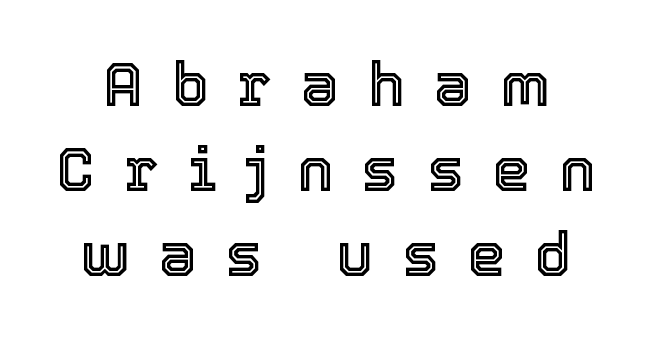
The image shows 60 px text type, upright; set normal line spacing (1.42x), unusually wide letter spacing (+0.49 em), not underlined; a medium x-height.
